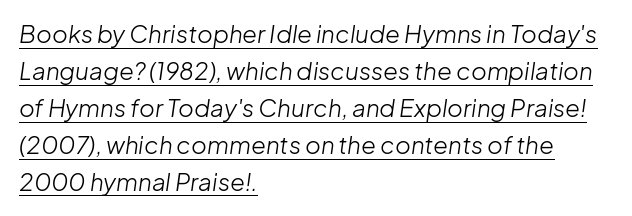
{"italic": "yes", "lean": "right", "slant_degrees": 8, "bold": "no", "underline": "yes", "align": "left", "line_spacing": "normal", "line_spacing_ratio": 1.54, "letter_spacing": "normal", "letter_spacing_em": 0.0, "glyph_px": 24}
